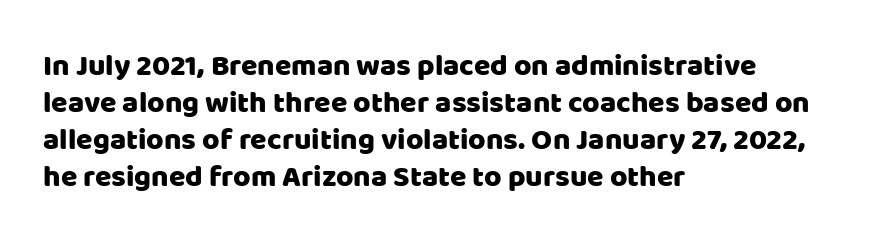
No extra tracking has been applied to these lines. You could not count columns in this text — the font is proportionally spaced. Quick note: not italic, upright. The typeface chosen for these lines omits serifs.
